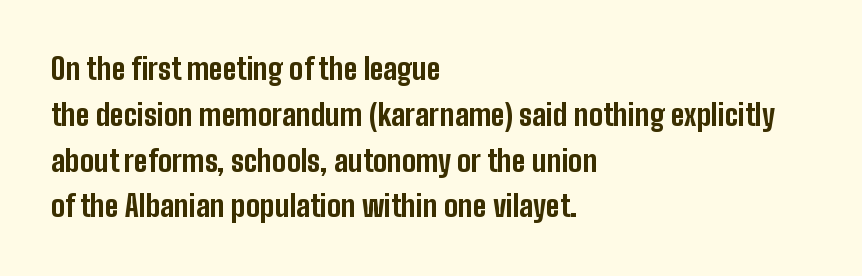
The image shows 29 px bold, condensed sans-serif type, upright; set left-aligned, normal line spacing (1.58x), normal letter spacing, not underlined; low stroke contrast and a medium x-height.
